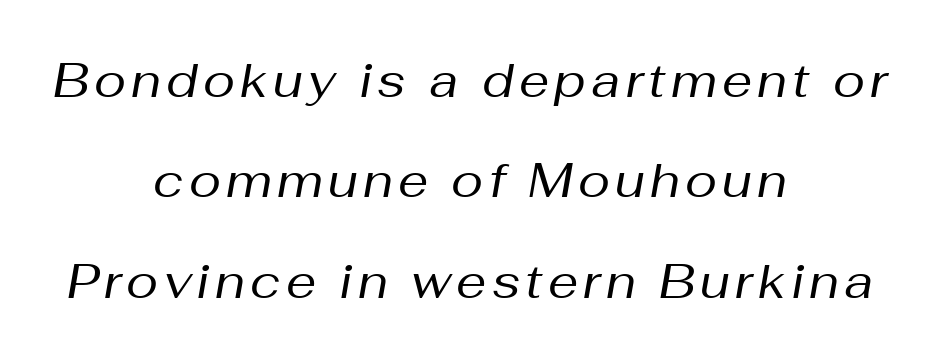
The image shows 48 px regular-weight type, italic (leaning right); set centered, loose line spacing (2.09x), not underlined; medium stroke contrast and a medium x-height.
